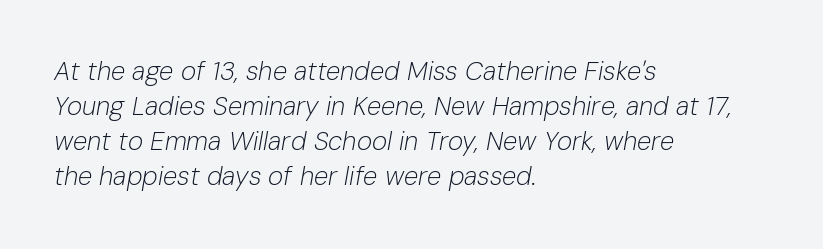
{"italic": "yes", "lean": "right", "slant_degrees": 10, "bold": "no", "underline": "no", "align": "left", "line_spacing": "normal", "line_spacing_ratio": 1.35, "letter_spacing": "normal", "letter_spacing_em": 0.0, "glyph_px": 26}
